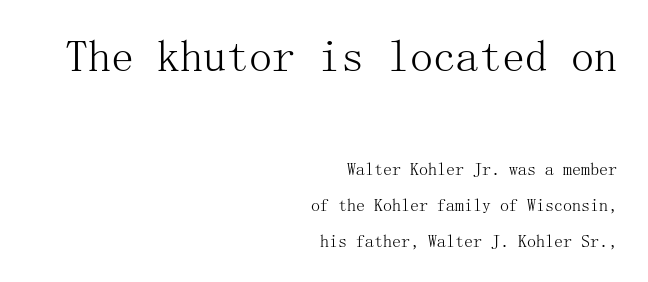
Q: Is the text bold? A: No.
Q: Is the text italic (slanted)? A: No, it is upright.
Q: Is the typeface a serif or a sans-serif typeface? A: Serif.
Q: Is the text underlined? A: No.
Q: How is the paragraph aligned? A: Right-aligned.
Q: Is the spacing between letters normal or unusually wide? A: Normal.
Q: Is the spacing between lines tight, normal or loose? A: Loose.
Q: Which block of text is set in a larger size, the first (top) or the second (bottom)? A: The first (top) one.
Q: Width (condensed, normal, or wide)? A: Normal.
Q: Stroke contrast? A: Medium.
Q: x-height? A: Medium.
